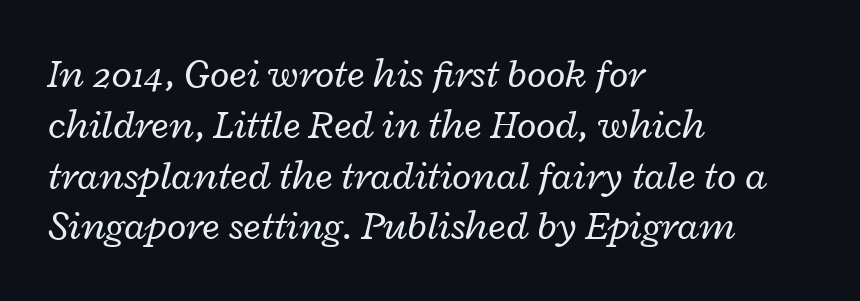
Q: Is the text bold? A: No.
Q: Is the text italic (slanted)? A: Yes, it leans right by about 12 degrees.
Q: Is the text underlined? A: No.
Q: How is the paragraph aligned? A: Left-aligned.
Q: Is the spacing between letters normal or unusually wide? A: Normal.
Q: Is the spacing between lines tight, normal or loose? A: Normal.
Q: Width (condensed, normal, or wide)? A: Wide.
Q: Stroke contrast? A: Low.
Q: x-height? A: Medium.
Q: Monospaced? A: No.
